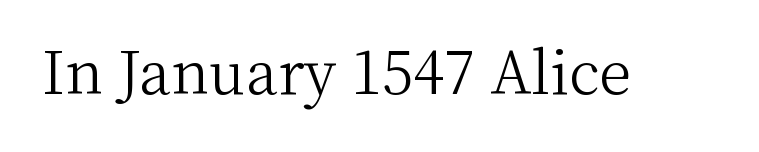
Weight: in the light-to-regular range. Think of a printed novel: that variable character pitch is what you see here. Ascenders rise straight up at ninety degrees. Little horizontal feet cap the strokes, marking this as serif type.
